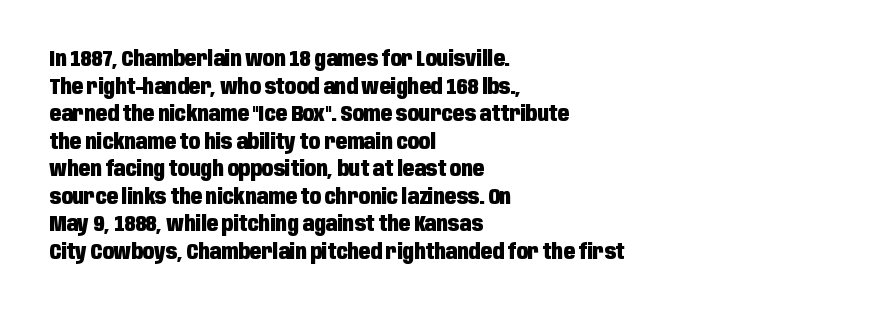
Q: Is the text bold? A: Yes.
Q: Is the text italic (slanted)? A: No, it is upright.
Q: Is the text underlined? A: No.
Q: How is the paragraph aligned? A: Left-aligned.
Q: Is the spacing between letters normal or unusually wide? A: Normal.
Q: Is the spacing between lines tight, normal or loose? A: Normal.
